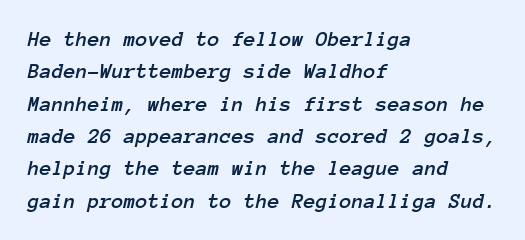
The image shows 22 px text type, italic (leaning right); set left-aligned, normal line spacing (1.47x), normal letter spacing, not underlined.
